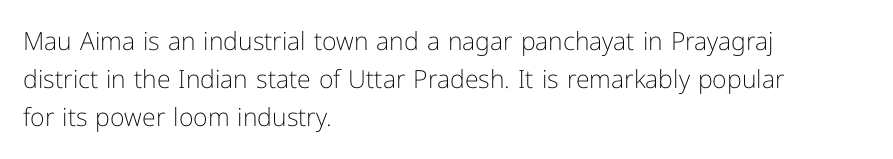
The image shows 25 px text type, upright; set left-aligned, normal line spacing (1.53x), normal letter spacing, not underlined.
